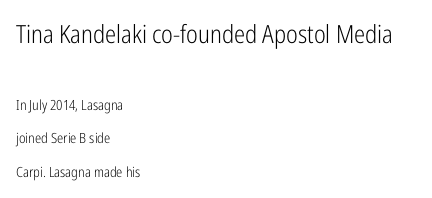
The image shows 25 px text type, upright; set left-aligned, loose line spacing (2.37x), normal letter spacing, not underlined; the first (top) block is 1.79x larger.
